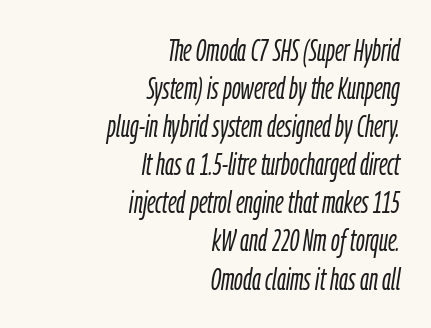
Q: Is the text bold? A: No.
Q: Is the text italic (slanted)? A: Yes, it leans right by about 9 degrees.
Q: Is the text underlined? A: No.
Q: How is the paragraph aligned? A: Right-aligned.
Q: Is the spacing between letters normal or unusually wide? A: Normal.
Q: Is the spacing between lines tight, normal or loose? A: Normal.
Q: Width (condensed, normal, or wide)? A: Condensed.
Q: Stroke contrast? A: Low.
Q: x-height? A: Medium.
Q: Monospaced? A: No.
